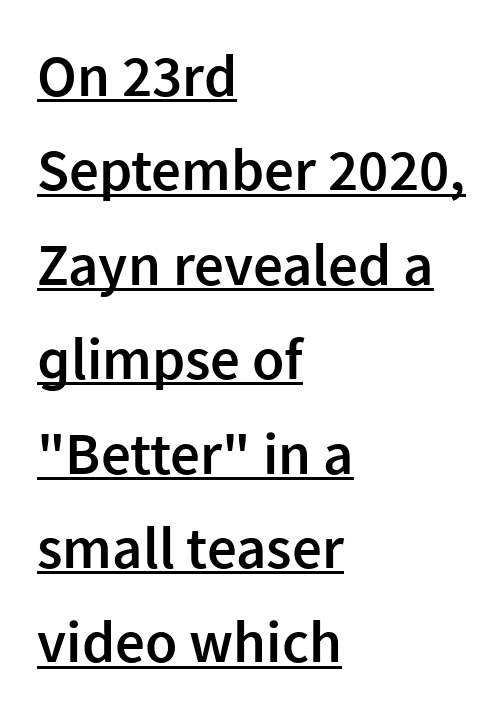
Q: Is the text bold? A: Semi-bold.
Q: Is the text italic (slanted)? A: No, it is upright.
Q: Is the typeface a serif or a sans-serif typeface? A: Sans-serif.
Q: Is the text underlined? A: Yes.
Q: How is the paragraph aligned? A: Left-aligned.
Q: Is the spacing between letters normal or unusually wide? A: Normal.
Q: Is the spacing between lines tight, normal or loose? A: Normal.
Q: Width (condensed, normal, or wide)? A: Normal.
Q: Stroke contrast? A: Low.
Q: x-height? A: Medium.
Q: Monospaced? A: No.
